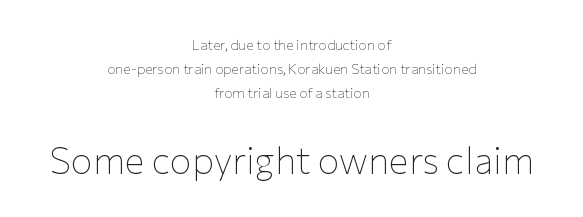
{"serif": "no", "italic": "no", "bold": "no", "weight": "thin", "width": "normal", "stroke_contrast": "low", "x_height": "medium", "monospaced": "no", "underline": "no", "align": "center", "line_spacing": "normal", "line_spacing_ratio": 1.7, "letter_spacing": "normal", "letter_spacing_em": 0.0, "larger_block": "second", "size_ratio": 2.64, "glyph_px": 37}
